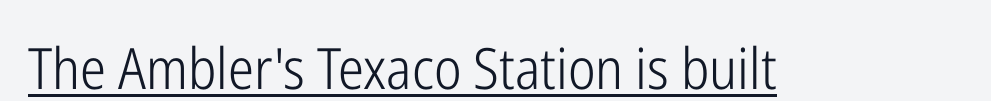
Q: Is the text bold? A: No.
Q: Is the text italic (slanted)? A: No, it is upright.
Q: Is the typeface a serif or a sans-serif typeface? A: Sans-serif.
Q: Is the text underlined? A: Yes.
Q: Is the spacing between letters normal or unusually wide? A: Normal.
Q: Width (condensed, normal, or wide)? A: Condensed.
Q: Stroke contrast? A: Low.
Q: x-height? A: Medium.
Q: Monospaced? A: No.
